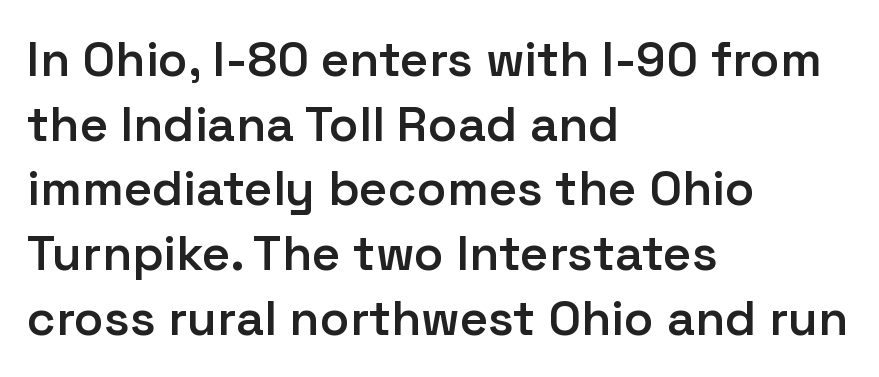
{"serif": "no", "italic": "no", "bold": "semi", "weight": "semibold", "width": "normal", "stroke_contrast": "low", "x_height": "medium", "monospaced": "no", "underline": "no", "align": "left", "line_spacing": "normal", "line_spacing_ratio": 1.32, "letter_spacing": "normal", "letter_spacing_em": 0.0, "glyph_px": 49}
